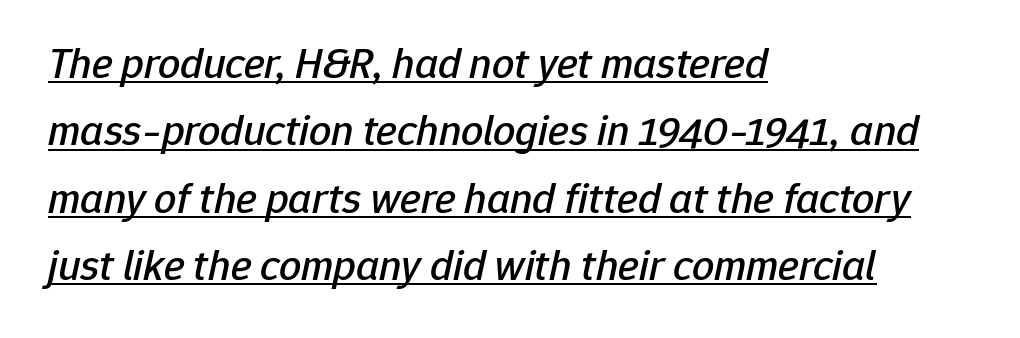
Q: Is the text italic (slanted)? A: Yes, it leans right by about 12 degrees.
Q: Is the text underlined? A: Yes.
Q: How is the paragraph aligned? A: Left-aligned.
Q: Is the spacing between letters normal or unusually wide? A: Normal.
Q: Is the spacing between lines tight, normal or loose? A: Normal.
Q: Width (condensed, normal, or wide)? A: Normal.
Q: Stroke contrast? A: Low.
Q: x-height? A: Medium.
Q: Monospaced? A: No.
